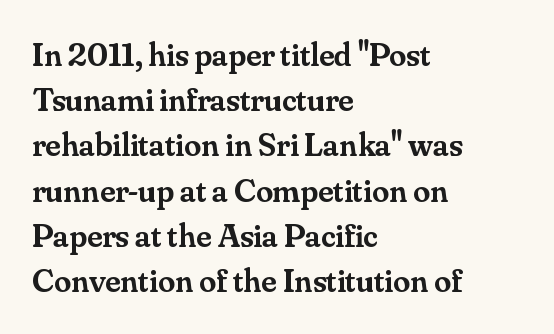
The image shows 34 px semibold serif type, upright; set left-aligned, normal line spacing (1.33x), normal letter spacing, not underlined; medium stroke contrast and a small x-height.
